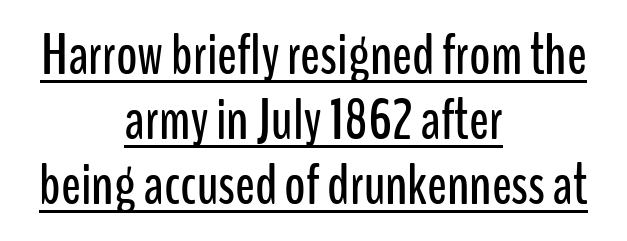
Q: Is the text italic (slanted)? A: No, it is upright.
Q: Is the typeface a serif or a sans-serif typeface? A: Sans-serif.
Q: Is the text underlined? A: Yes.
Q: How is the paragraph aligned? A: Centered.
Q: Is the spacing between letters normal or unusually wide? A: Normal.
Q: Is the spacing between lines tight, normal or loose? A: Tight.
Q: Width (condensed, normal, or wide)? A: Condensed.
Q: Stroke contrast? A: Low.
Q: x-height? A: Medium.
Q: Monospaced? A: No.
